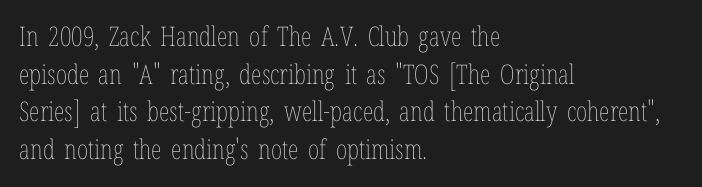
The image shows 27 px text type, upright; set left-aligned, normal line spacing (1.39x), normal letter spacing, not underlined.
